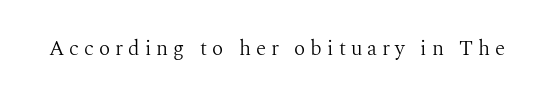
{"italic": "no", "bold": "no", "underline": "no", "letter_spacing": "wide", "letter_spacing_em": 0.24, "glyph_px": 21}
